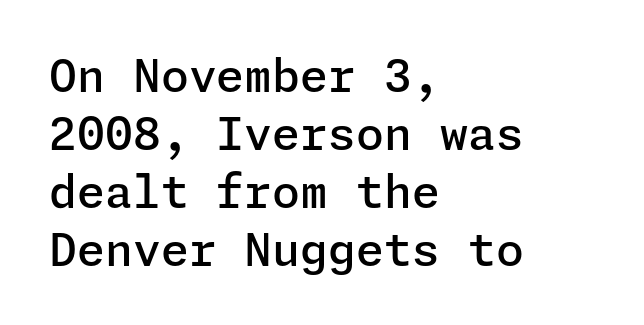
The image shows 45 px semibold sans-serif type, upright; set left-aligned, normal line spacing (1.29x), normal letter spacing, not underlined; low stroke contrast and a medium x-height.
